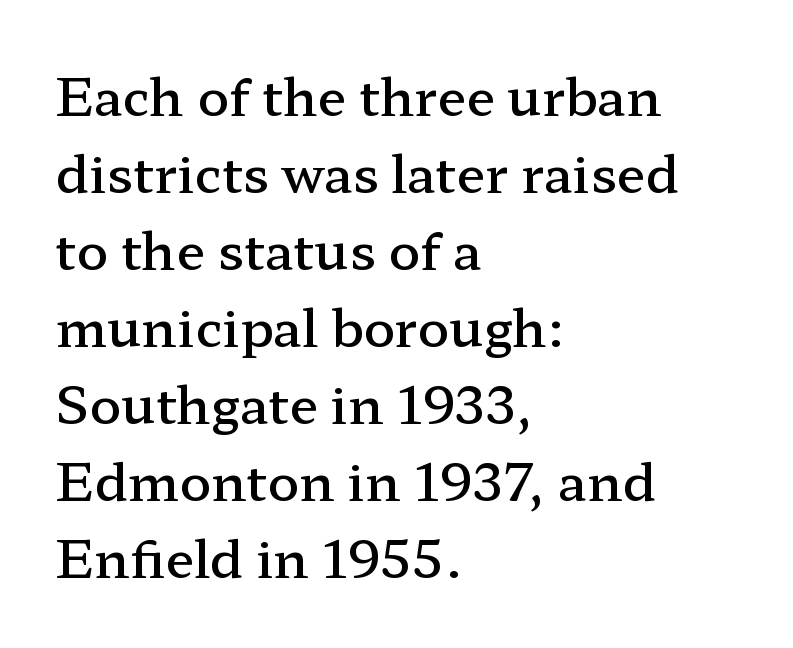
The image shows 52 px semibold, wide serif type, upright; set left-aligned, normal line spacing (1.48x), normal letter spacing, not underlined; low stroke contrast and a medium x-height.
